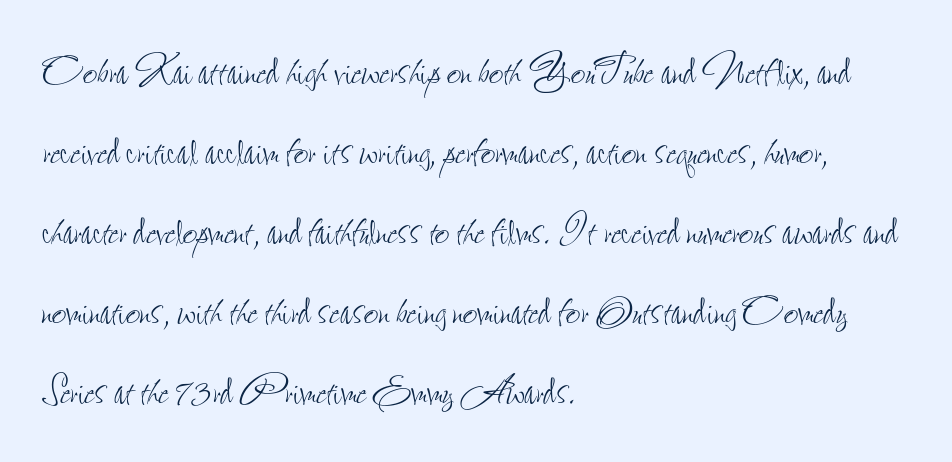
The image shows 51 px thin, condensed type; set left-aligned, normal line spacing (1.57x), normal letter spacing, not underlined; low stroke contrast and a small x-height.
